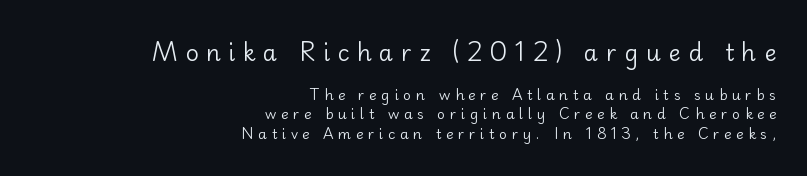
Q: Is the text bold? A: No.
Q: Is the text italic (slanted)? A: No, it is upright.
Q: Is the text underlined? A: No.
Q: How is the paragraph aligned? A: Right-aligned.
Q: Is the spacing between letters normal or unusually wide? A: Unusually wide.
Q: Is the spacing between lines tight, normal or loose? A: Normal.
Q: Which block of text is set in a larger size, the first (top) or the second (bottom)? A: The first (top) one.
